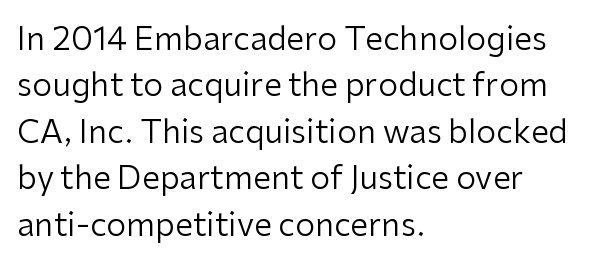
Q: Is the text bold? A: No.
Q: Is the text italic (slanted)? A: No, it is upright.
Q: Is the typeface a serif or a sans-serif typeface? A: Sans-serif.
Q: Is the text underlined? A: No.
Q: How is the paragraph aligned? A: Left-aligned.
Q: Is the spacing between letters normal or unusually wide? A: Normal.
Q: Is the spacing between lines tight, normal or loose? A: Normal.
Q: Width (condensed, normal, or wide)? A: Normal.
Q: Stroke contrast? A: Low.
Q: x-height? A: Medium.
Q: Monospaced? A: No.
